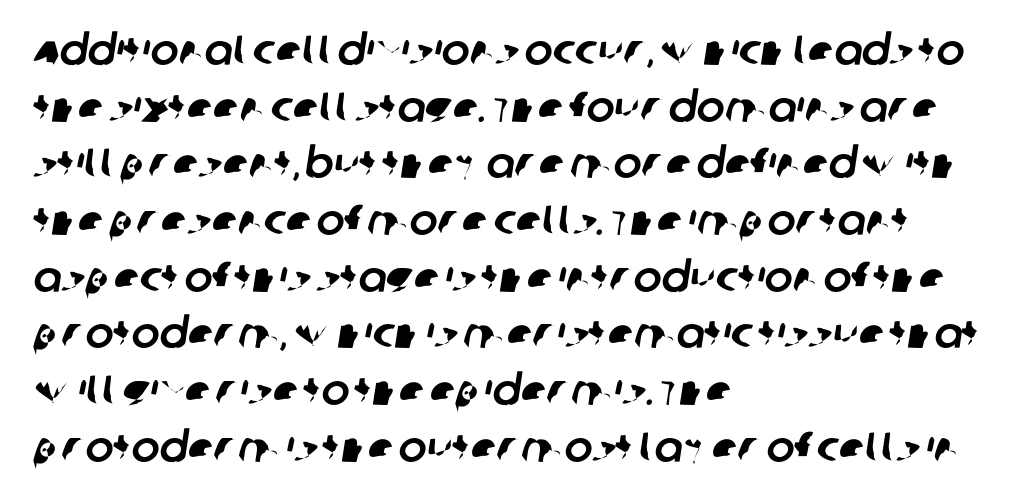
{"serif": "no", "width": "normal", "stroke_contrast": "low", "x_height": "large", "monospaced": "no", "underline": "no", "align": "left", "line_spacing": "normal", "line_spacing_ratio": 1.35, "letter_spacing": "normal", "letter_spacing_em": 0.0, "glyph_px": 42}
